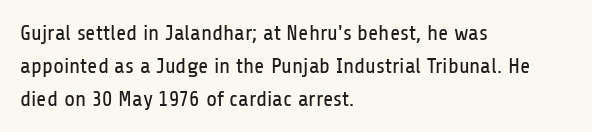
The image shows 22 px text type, upright; set left-aligned, normal line spacing (1.5x), normal letter spacing, not underlined.
